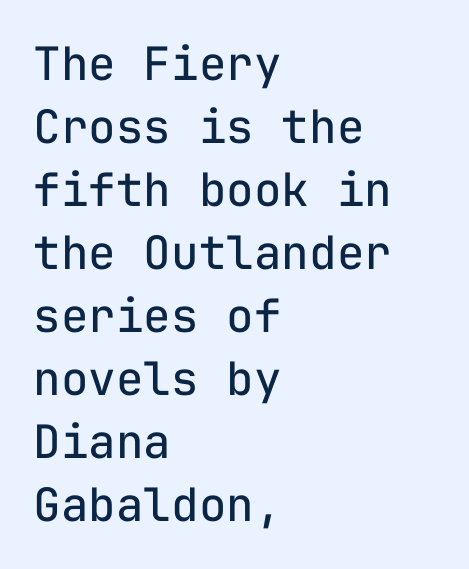
The image shows 46 px regular-weight sans-serif type, upright, monospaced; set left-aligned, normal line spacing (1.37x), normal letter spacing, not underlined; low stroke contrast and a medium x-height.
